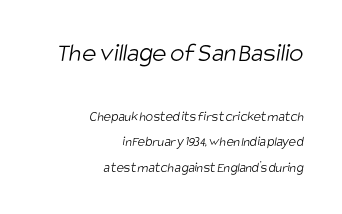
The words here are not underlined. Is the letter spacing exaggerated? No — it looks like the ordinary default. The strokes carry an ordinary text weight at most. Line ends are locked; line starts wander.
